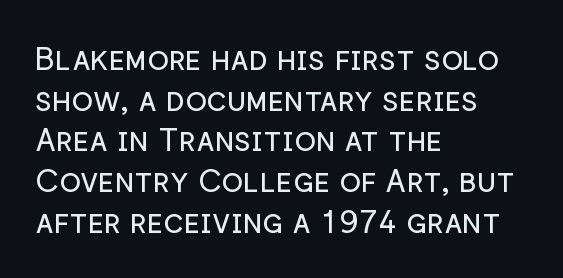
The image shows 32 px regular-weight sans-serif type, upright; set left-aligned, normal line spacing (1.27x), normal letter spacing, not underlined; low stroke contrast and a medium x-height.
